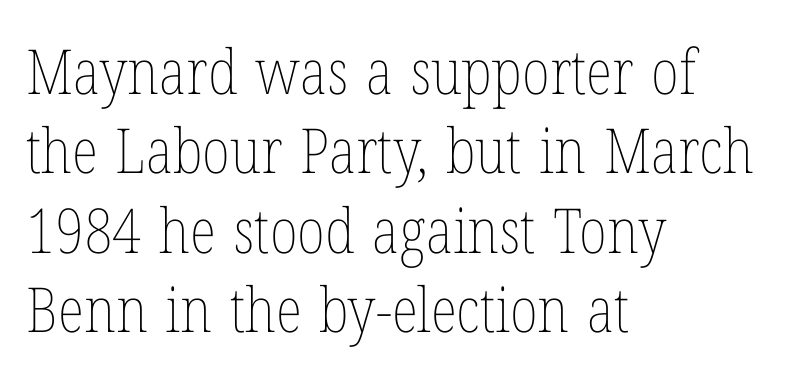
The image shows 62 px thin, condensed type, upright; set left-aligned, normal line spacing (1.28x), normal letter spacing, not underlined; low stroke contrast and a medium x-height.
